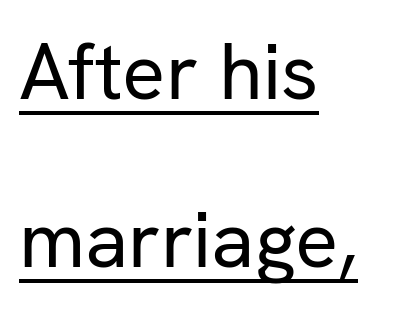
Q: Is the text bold? A: No.
Q: Is the text italic (slanted)? A: No, it is upright.
Q: Is the typeface a serif or a sans-serif typeface? A: Sans-serif.
Q: Is the text underlined? A: Yes.
Q: How is the paragraph aligned? A: Left-aligned.
Q: Is the spacing between letters normal or unusually wide? A: Normal.
Q: Is the spacing between lines tight, normal or loose? A: Loose.
Q: Width (condensed, normal, or wide)? A: Normal.
Q: Stroke contrast? A: Low.
Q: x-height? A: Medium.
Q: Monospaced? A: No.
